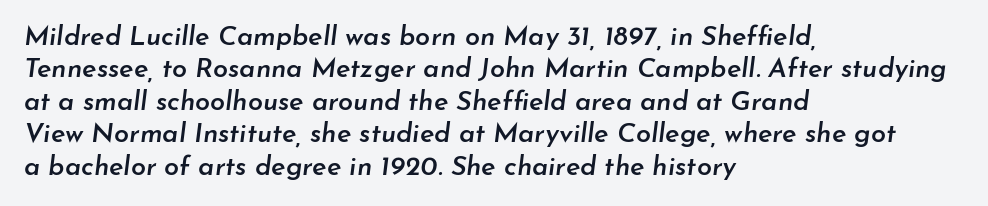
Q: Is the text bold? A: Semi-bold.
Q: Is the text italic (slanted)? A: Yes, it leans right by about 7 degrees.
Q: Is the text underlined? A: No.
Q: How is the paragraph aligned? A: Left-aligned.
Q: Is the spacing between letters normal or unusually wide? A: Normal.
